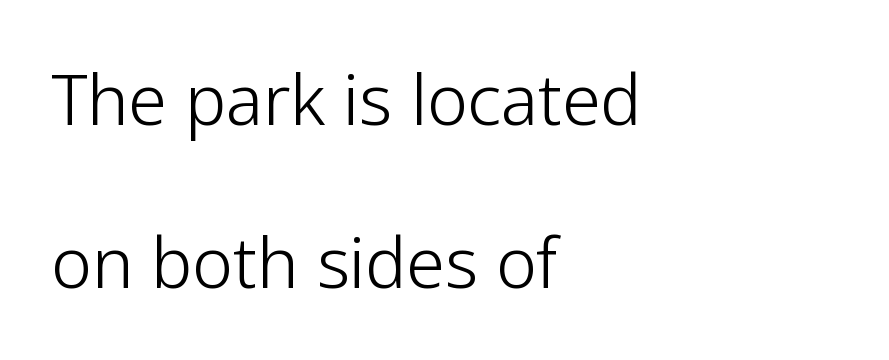
Ascenders rise straight up at ninety degrees. In CSS terms this would be text-align: left. The letters advance in unequal steps, a hallmark of proportional type. Loosely led — the rows are spread out. You could call the tracking neutral — neither tight nor loose.
